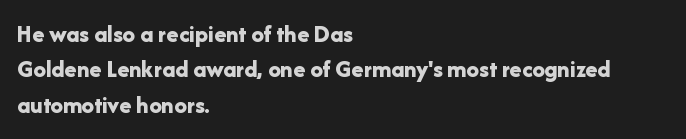
The image shows 25 px bold type, upright; set left-aligned, normal line spacing (1.42x), normal letter spacing, not underlined.
